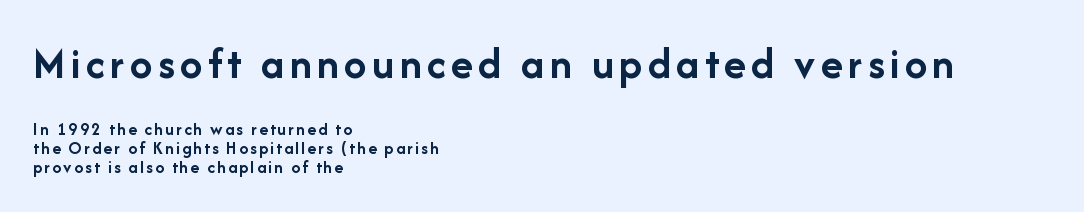
{"serif": "no", "italic": "no", "bold": "yes", "weight": "semibold", "width": "normal", "stroke_contrast": "low", "x_height": "medium", "monospaced": "no", "underline": "no", "align": "left", "line_spacing": "tight", "line_spacing_ratio": 1.06, "larger_block": "first", "size_ratio": 2.5, "glyph_px": 45}
